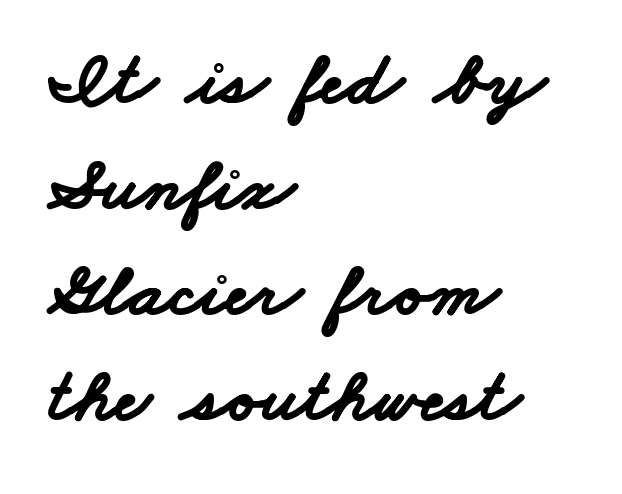
The image shows 76 px bold, wide sans-serif type; set left-aligned, normal line spacing (1.39x), normal letter spacing, not underlined; low stroke contrast and a small x-height.
